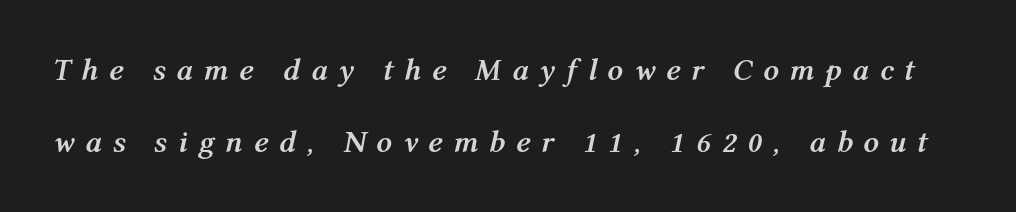
The image shows 31 px semibold type, italic (leaning right); set loose line spacing (2.32x), unusually wide letter spacing (+0.34 em), not underlined; medium stroke contrast and a medium x-height.
